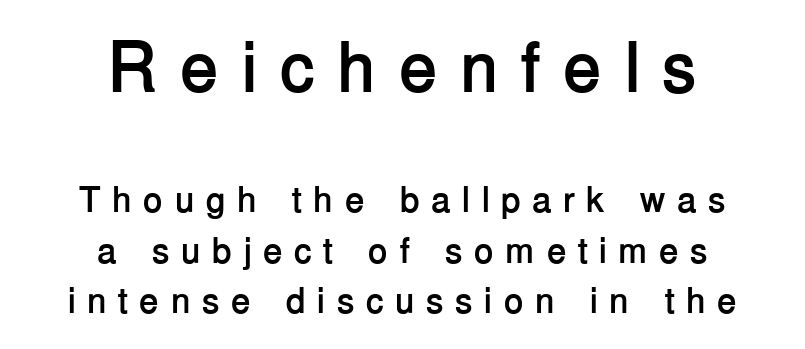
The face used here is a sans, in the tradition of grotesques and geometrics. Inter-character spacing is expanded well beyond the font's built-in metrics. The area under the type is left untouched. Size hierarchy here favors the leading block over the trailing one.
